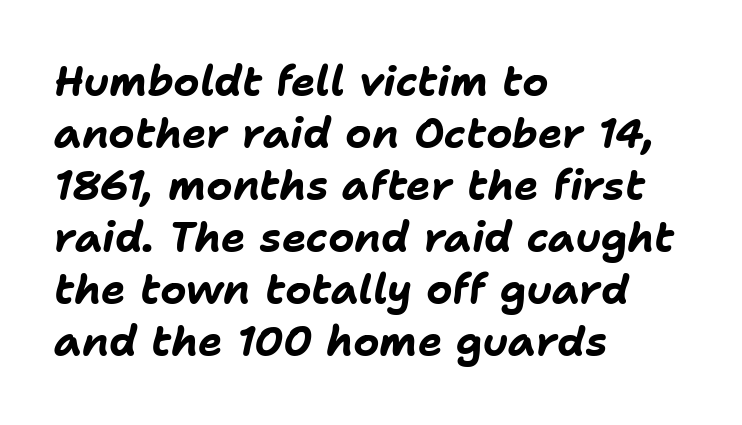
The image shows 41 px bold type, italic (leaning right); set left-aligned, normal line spacing (1.27x), normal letter spacing, not underlined; low stroke contrast and a medium x-height.
